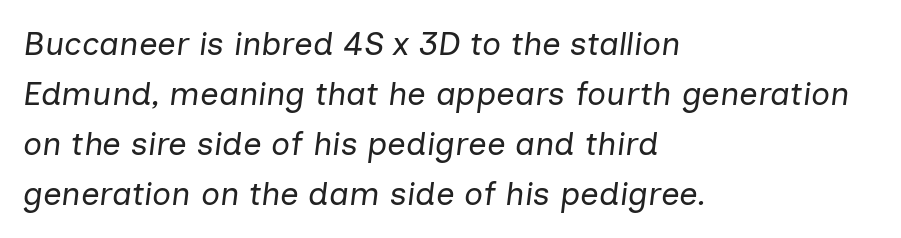
{"italic": "yes", "lean": "right", "slant_degrees": 7, "bold": "no", "weight": "regular", "width": "normal", "stroke_contrast": "low", "x_height": "medium", "monospaced": "no", "underline": "no", "align": "left", "line_spacing": "normal", "line_spacing_ratio": 1.52, "letter_spacing": "normal", "letter_spacing_em": 0.0, "glyph_px": 33}
